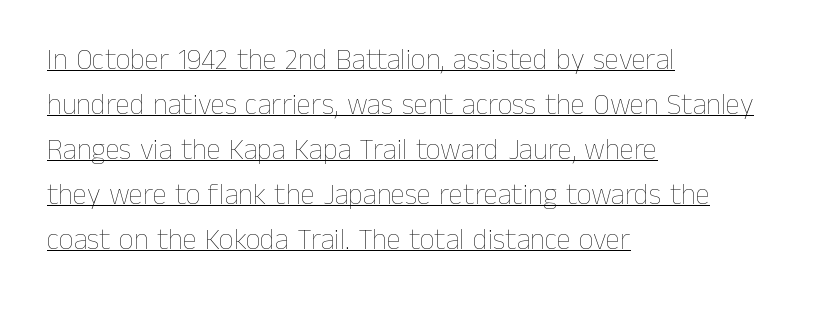
The image shows 29 px thin type, upright; set left-aligned, normal line spacing (1.55x), normal letter spacing, underlined; low stroke contrast and a medium x-height.
